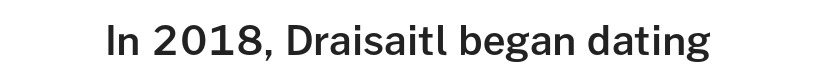
Q: Is the text bold? A: Semi-bold.
Q: Is the text italic (slanted)? A: No, it is upright.
Q: Is the typeface a serif or a sans-serif typeface? A: Sans-serif.
Q: Is the text underlined? A: No.
Q: Is the spacing between letters normal or unusually wide? A: Normal.
Q: Width (condensed, normal, or wide)? A: Normal.
Q: Stroke contrast? A: Low.
Q: x-height? A: Medium.
Q: Monospaced? A: No.
